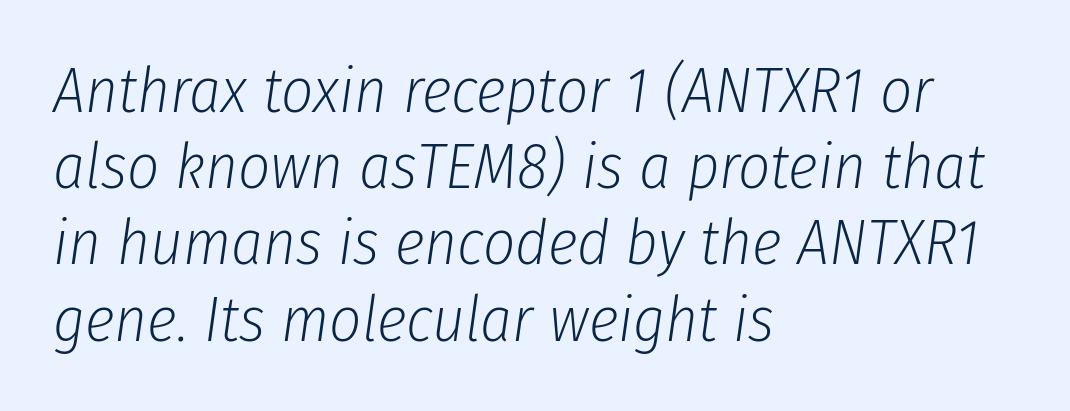
The passage shown is not underscored anywhere. The horizontal fit of the characters is conventional and even. Typeset ragged right — the left edge is the straight one. The specimen reads as italic at a glance. Do the characters align in a grid? No, the font is proportional. Stroke mass is kept to a normal reading level or below.
